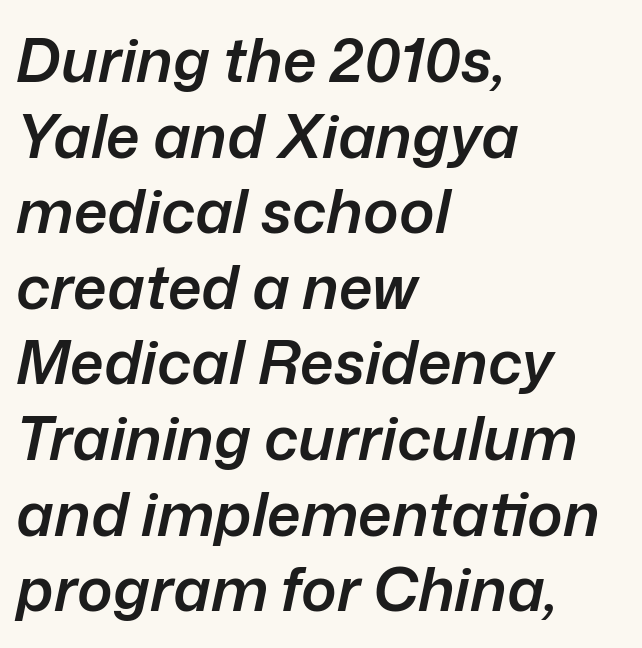
This sample is left-justified, so line endings fall wherever the words run out. The characters look somewhat weighty, a semibold short of true bold. One glance says typical: line gaps are just what's usual. Do the characters align in a grid? No, the font is proportional.
